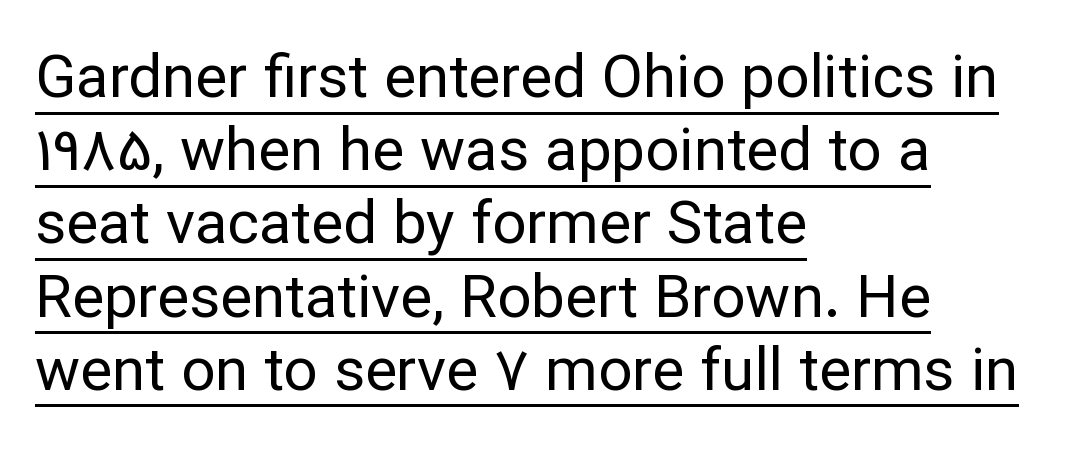
Each line of the rendering has a horizontal stroke beneath the glyphs. These lines are set flush left with a ragged right edge. Looks like regular typesetting: each glyph gets only the width it needs. Nothing unusual about the tracking: characters are spaced as the font intends. In terms of letterform style, serifs are entirely absent.
